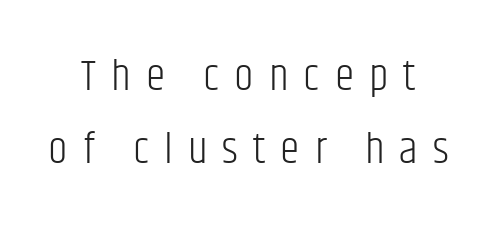
Bare-footed words on every line. Think of a printed novel: that variable character pitch is what you see here. What kind of face is this? One without serifs — a sans. The designer left line spacing at the default. Weight: not bold — regular or lighter. These lines are centered, leaving both edges ragged.
